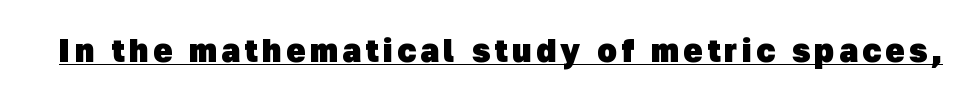
The face used here is proportionally spaced, like ordinary book or web type. In designer terms, the underline attribute is active on this setting. Serif or sans? Sans — the stroke terminals are bare. Its strokes are broad and dark, the hallmark of bold type.
